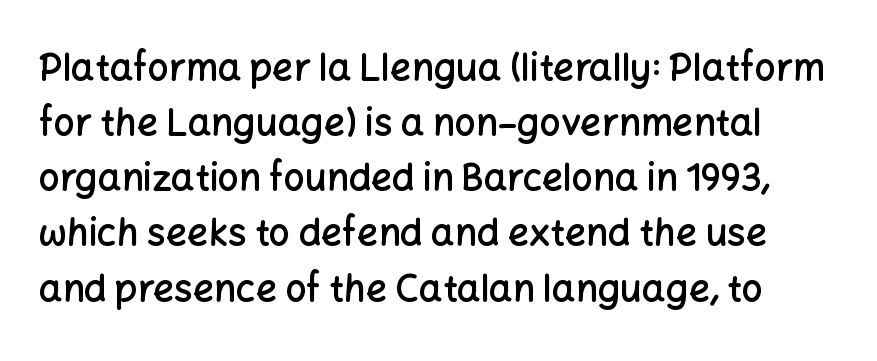
{"serif": "no", "italic": "no", "bold": "semi", "weight": "semibold", "width": "normal", "stroke_contrast": "low", "x_height": "medium", "monospaced": "no", "underline": "no", "line_spacing": "normal", "line_spacing_ratio": 1.49, "letter_spacing": "normal", "letter_spacing_em": 0.0, "glyph_px": 37}
